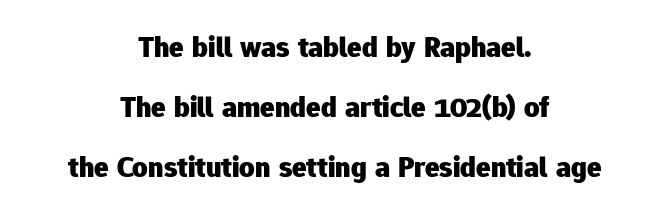
The designer dialed line spacing up above the default. Here the designer chose a conventional face with non-uniform glyph widths. You can tell it's not italic because the verticals are truly vertical. Does the copy run flush right? No — it is centered line by line.
